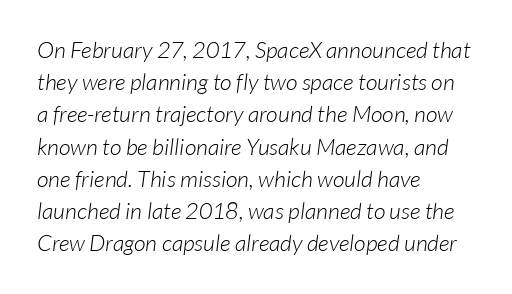
{"bold": "no", "underline": "no", "align": "left", "line_spacing": "normal", "line_spacing_ratio": 1.4, "letter_spacing": "normal", "letter_spacing_em": 0.0, "glyph_px": 23}
